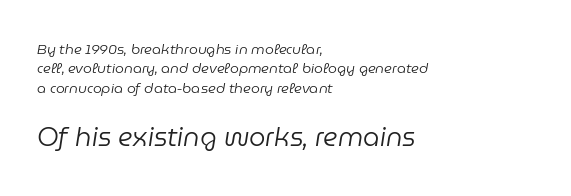
A student would notice the bottom passage is typeset larger than what precedes it. Spacing between characters is what you'd get straight out of the box. These lines sit exactly where default settings would place them. It's the slanting kind of type. The font is comparable to plain body text, perhaps lighter.
